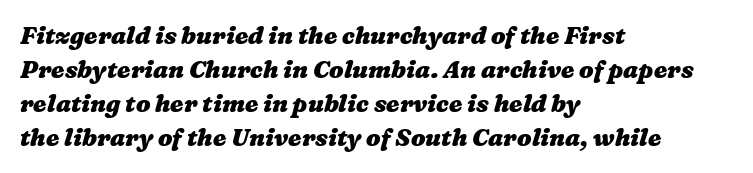
Q: Is the text bold? A: Yes.
Q: Is the text underlined? A: No.
Q: How is the paragraph aligned? A: Left-aligned.
Q: Is the spacing between letters normal or unusually wide? A: Normal.
Q: Is the spacing between lines tight, normal or loose? A: Normal.
